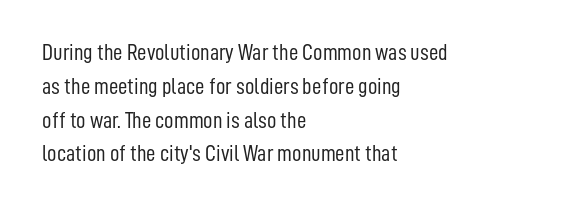
Q: Is the text bold? A: No.
Q: Is the text italic (slanted)? A: No, it is upright.
Q: Is the text underlined? A: No.
Q: How is the paragraph aligned? A: Left-aligned.
Q: Is the spacing between letters normal or unusually wide? A: Normal.
Q: Is the spacing between lines tight, normal or loose? A: Normal.
